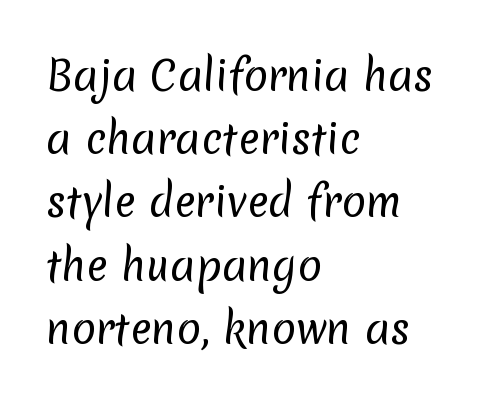
{"serif": "no", "bold": "no", "weight": "regular", "width": "normal", "stroke_contrast": "low", "x_height": "medium", "monospaced": "no", "underline": "no", "align": "left", "line_spacing": "normal", "line_spacing_ratio": 1.58, "letter_spacing": "normal", "letter_spacing_em": 0.0, "glyph_px": 40}
